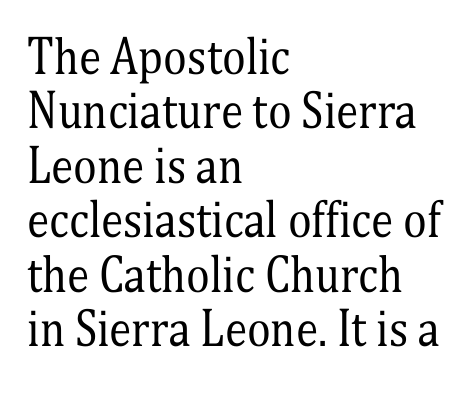
Words appear dense and cohesive because spacing is normal. Character widths vary here, with narrow letters taking less room than wide ones. A student would call this left alignment; a typographer would say flush left, rag right. Tall strokes in this sample are plumb rather than angled. Stems and bowls with no extra thickness — not bold. The characters display serif detailing at their extremities.
